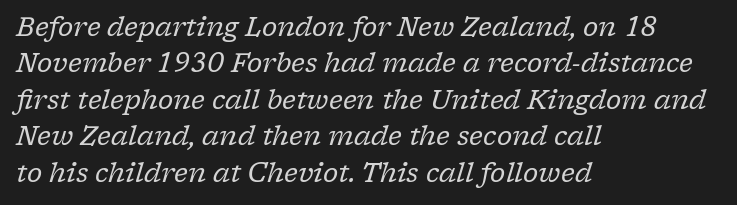
{"italic": "yes", "lean": "right", "slant_degrees": 17, "bold": "no", "underline": "no", "align": "left", "line_spacing": "normal", "line_spacing_ratio": 1.4, "letter_spacing": "normal", "letter_spacing_em": 0.0, "glyph_px": 26}
